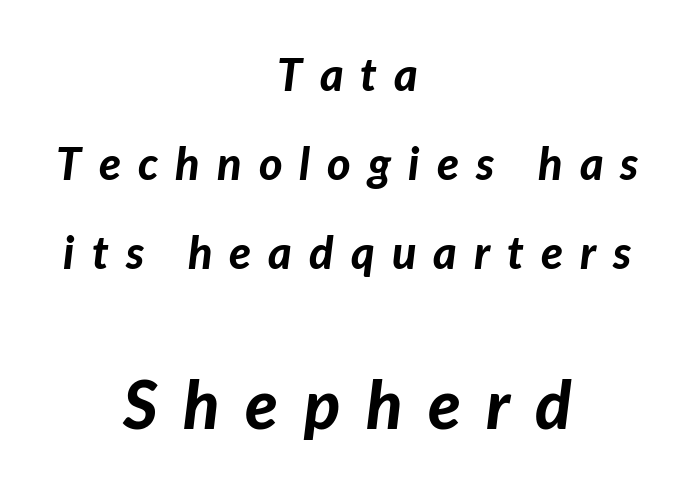
{"italic": "yes", "lean": "right", "slant_degrees": 7, "bold": "yes", "weight": "bold", "width": "normal", "stroke_contrast": "low", "x_height": "medium", "monospaced": "no", "underline": "no", "align": "center", "line_spacing": "loose", "line_spacing_ratio": 1.98, "letter_spacing": "wide", "letter_spacing_em": 0.38, "larger_block": "second", "size_ratio": 1.49, "glyph_px": 67}
